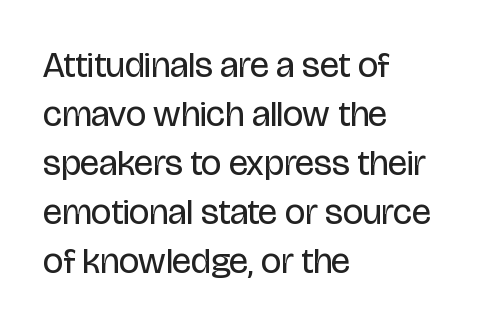
The image shows 36 px regular-weight, condensed sans-serif type, upright; set left-aligned, normal line spacing (1.36x), normal letter spacing, not underlined; low stroke contrast and a large x-height.
